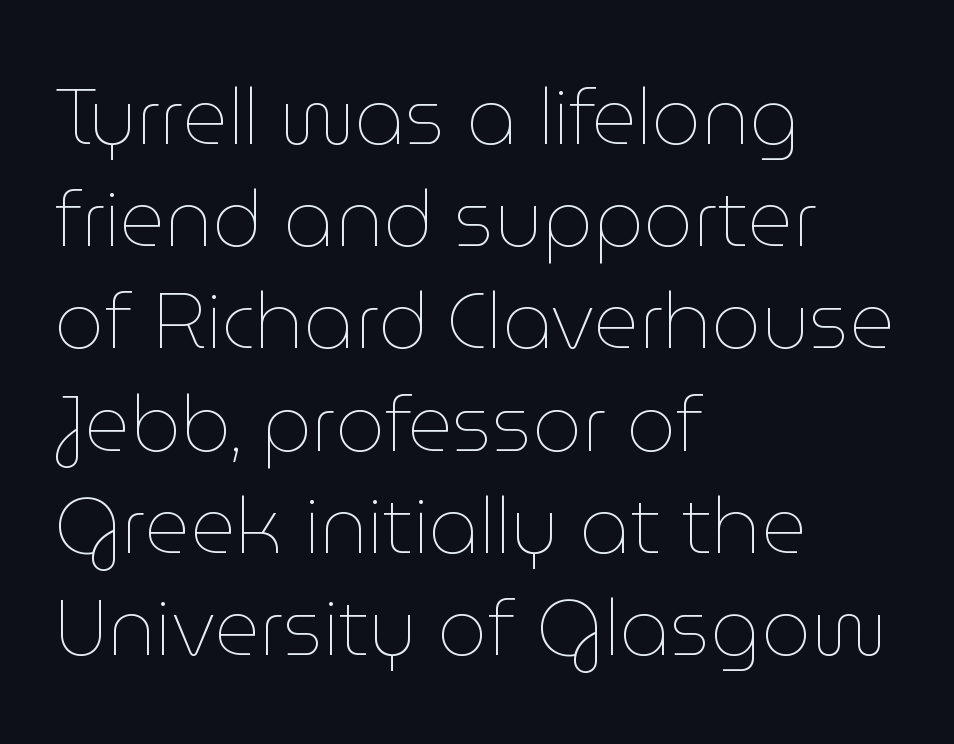
The image shows 78 px thin type, upright; set left-aligned, normal line spacing (1.31x), normal letter spacing, not underlined; low stroke contrast and a medium x-height.
